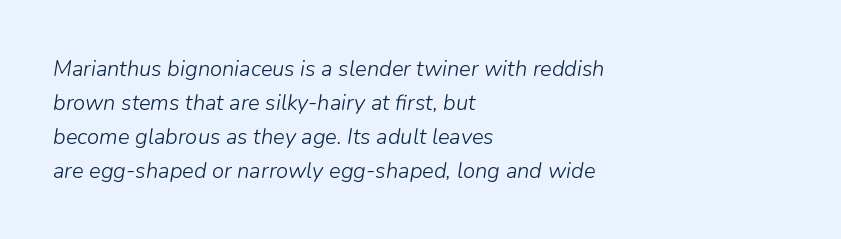
The passage is arranged the way most books set body copy — flush left. What stands out about the letter spacing? Nothing — it is the standard amount. In terms of leading, this rendering sits right in the middle. Glance below the letters and you will spot only blank space. Stem width sits at or under what a default text font uses. Compared with ordinary roman type, these characters are visibly tilted.
